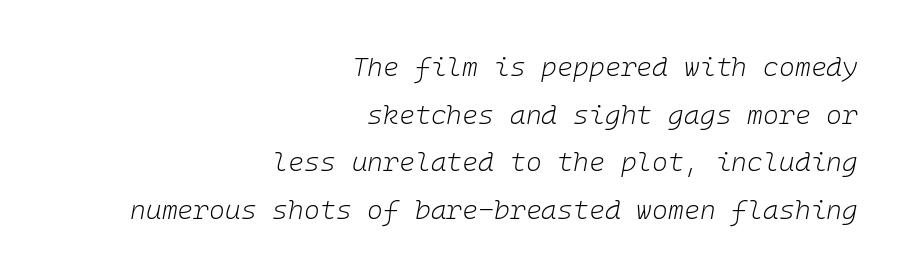
The space beneath each line is pristine and unruled. The tracking reads as untouched default to a designer's eye. Reading down the block, your eye finds every line finishing at a fixed right position. The glyphs look as if they've been sheared to an angle. The letterforms sit at book weight or below.
